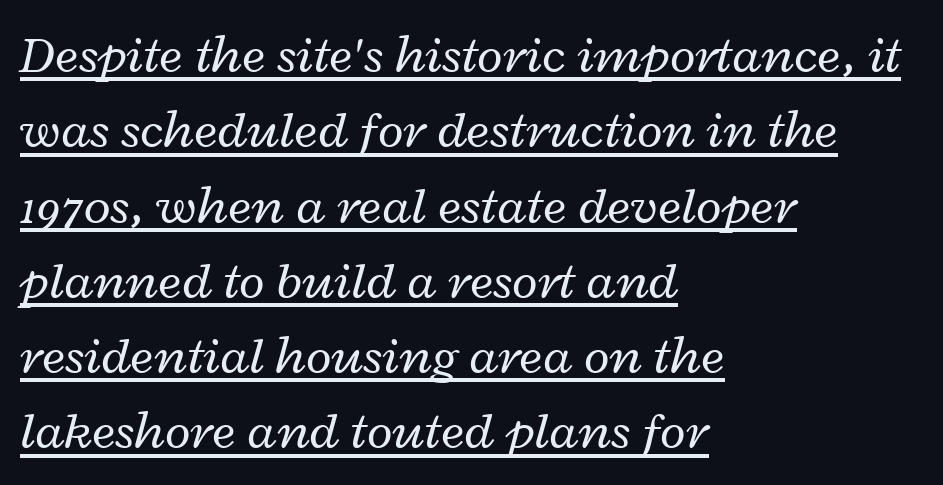
Vertical spacing — default. The face looks like a standard text weight, possibly lighter. What stands out about the letter spacing? Nothing — it is the standard amount. Glance below the letters and you will spot a drawn line. The passage shown is typed in a proportional face where columns would drift.
